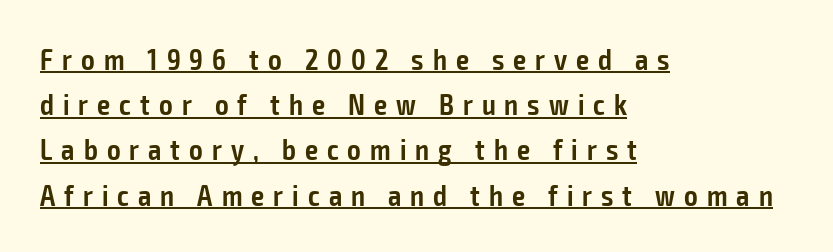
Is the block centered? No — it sits flush against the left margin. The type family on display is of the sans-serif kind. A roman cut, with each character standing at attention. A typesetter would call this heavily tracked-out type. Check the space under the baseline: a stroke is drawn there.
